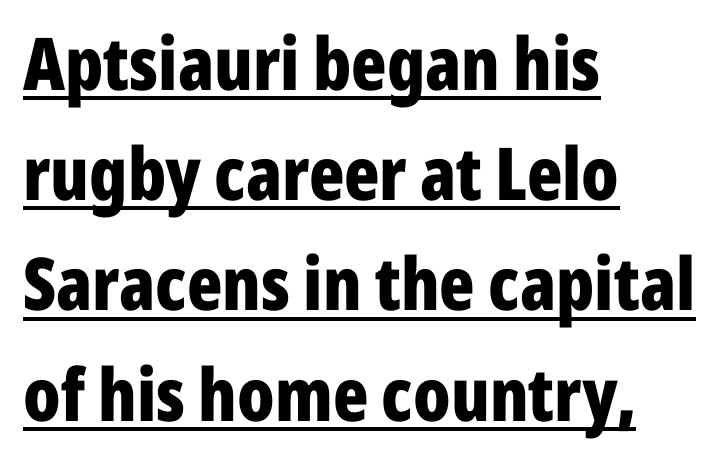
Baseline-to-baseline distance is the conventional proportion of letter height. Proportional: the letters do not fall into vertical columns. The lines are quadded left. Chunky letters — that's bold for sure.
